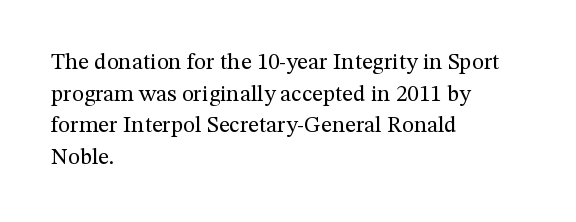
Q: Is the text bold? A: No.
Q: Is the text italic (slanted)? A: No, it is upright.
Q: Is the text underlined? A: No.
Q: How is the paragraph aligned? A: Left-aligned.
Q: Is the spacing between letters normal or unusually wide? A: Normal.
Q: Is the spacing between lines tight, normal or loose? A: Normal.
